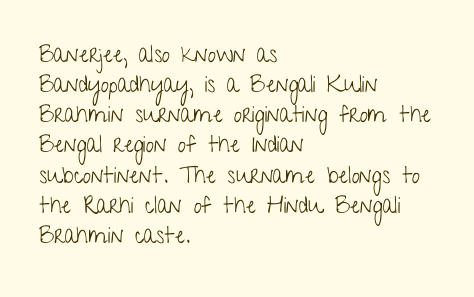
The image shows 23 px text type, upright; set left-aligned, normal line spacing (1.31x), normal letter spacing, not underlined.
